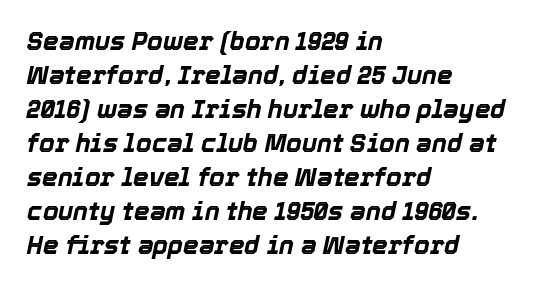
{"italic": "yes", "lean": "right", "slant_degrees": 12, "bold": "yes", "underline": "no", "align": "left", "line_spacing": "normal", "line_spacing_ratio": 1.36, "letter_spacing": "normal", "letter_spacing_em": 0.0, "glyph_px": 25}
